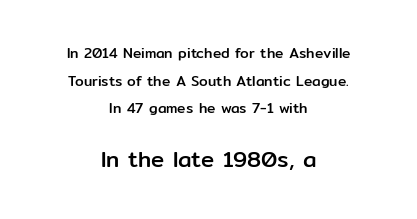
Q: Is the text italic (slanted)? A: No, it is upright.
Q: Is the text underlined? A: No.
Q: How is the paragraph aligned? A: Centered.
Q: Is the spacing between letters normal or unusually wide? A: Normal.
Q: Is the spacing between lines tight, normal or loose? A: Loose.
Q: Which block of text is set in a larger size, the first (top) or the second (bottom)? A: The second (bottom) one.
